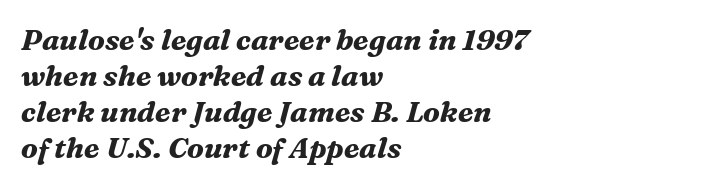
The image shows 29 px bold serif type, italic (leaning right); set left-aligned, line spacing 1.24x, normal letter spacing, not underlined; medium stroke contrast and a medium x-height.
